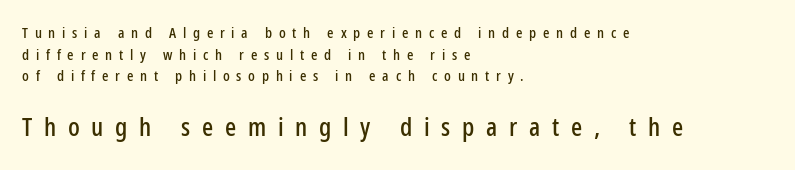
{"italic": "no", "underline": "no", "align": "left", "line_spacing": "normal", "line_spacing_ratio": 1.44, "letter_spacing": "wide", "letter_spacing_em": 0.45, "larger_block": "second", "size_ratio": 1.73, "glyph_px": 26}
